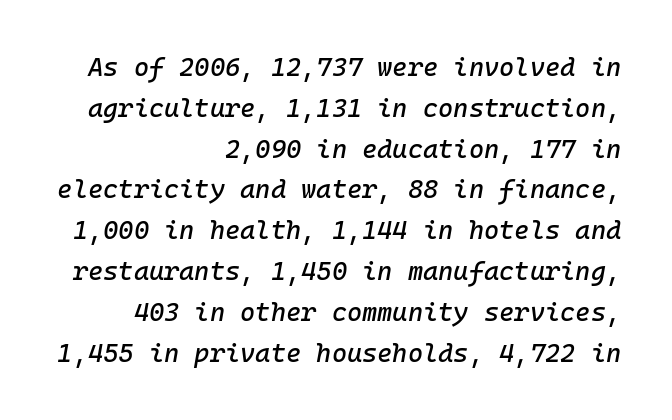
The image shows 26 px text type, italic (leaning right); set right-aligned, normal line spacing (1.57x), normal letter spacing, not underlined.
